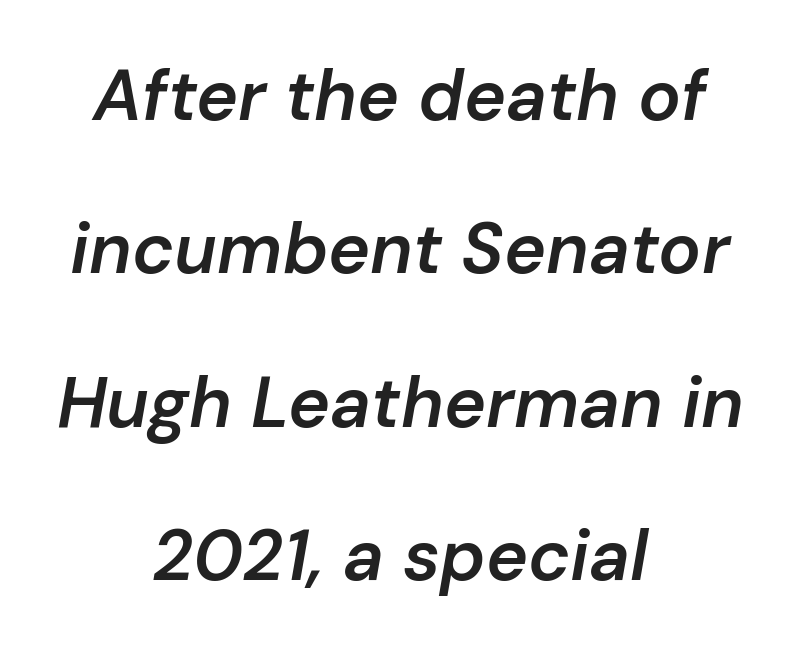
A typesetter would call this leading open, well beyond the default. Here the glyphs are tracked normally, forming tight word shapes. Compared with ordinary roman type, these characters are visibly tilted. The space directly below the letters is spotless. Teacher's note: observe the equal gaps on both sides — that is centered alignment.
